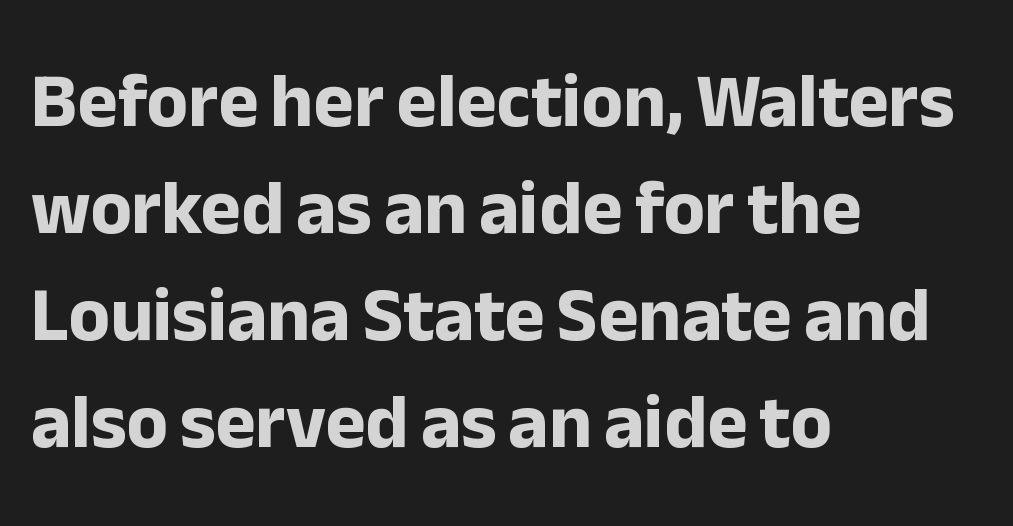
Q: Is the text bold? A: Yes.
Q: Is the text italic (slanted)? A: No, it is upright.
Q: Is the typeface a serif or a sans-serif typeface? A: Sans-serif.
Q: Is the text underlined? A: No.
Q: How is the paragraph aligned? A: Left-aligned.
Q: Is the spacing between letters normal or unusually wide? A: Normal.
Q: Is the spacing between lines tight, normal or loose? A: Normal.
Q: Width (condensed, normal, or wide)? A: Normal.
Q: Stroke contrast? A: Low.
Q: x-height? A: Medium.
Q: Monospaced? A: No.
